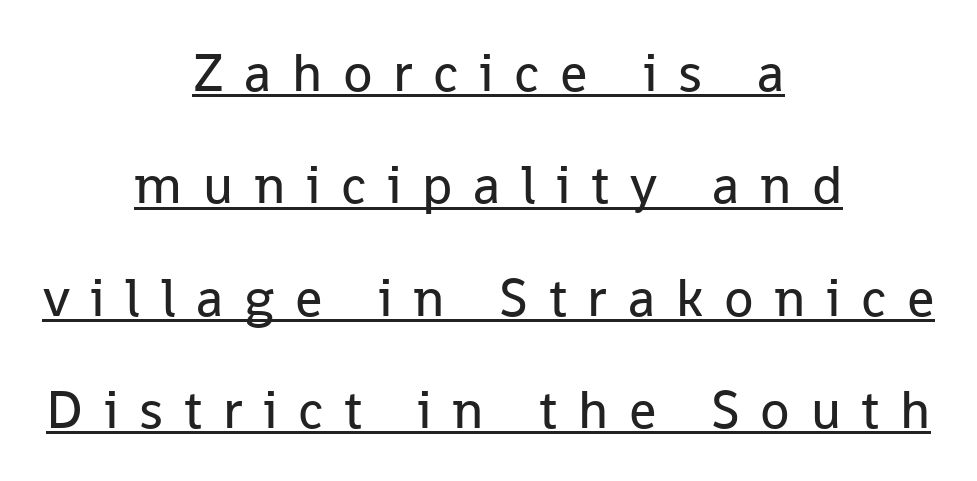
You can tell from the bare stems that sans-serif type was used. Students, observe the line beneath the letters — that is underlining. Loose tracking; the words dissolve into strings of separated letters. These lines are rendered in a variable-pitch font. The letters stand upright; this is a roman face. No chunkiness to these letters — they're not bold.
